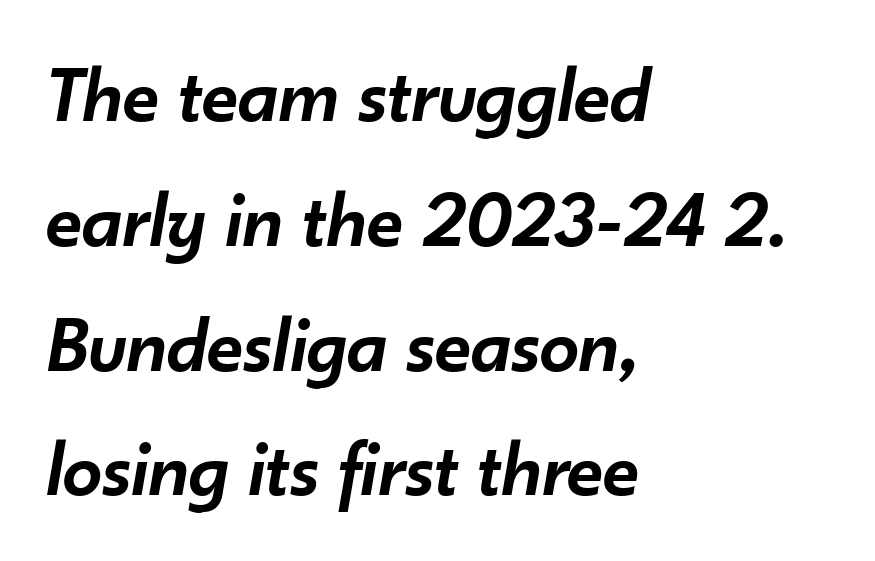
{"italic": "yes", "lean": "right", "slant_degrees": 10, "bold": "semi", "weight": "semibold", "width": "normal", "stroke_contrast": "low", "x_height": "small", "monospaced": "no", "underline": "no", "align": "left", "line_spacing": "normal", "line_spacing_ratio": 1.58, "letter_spacing": "normal", "letter_spacing_em": 0.0, "glyph_px": 79}
